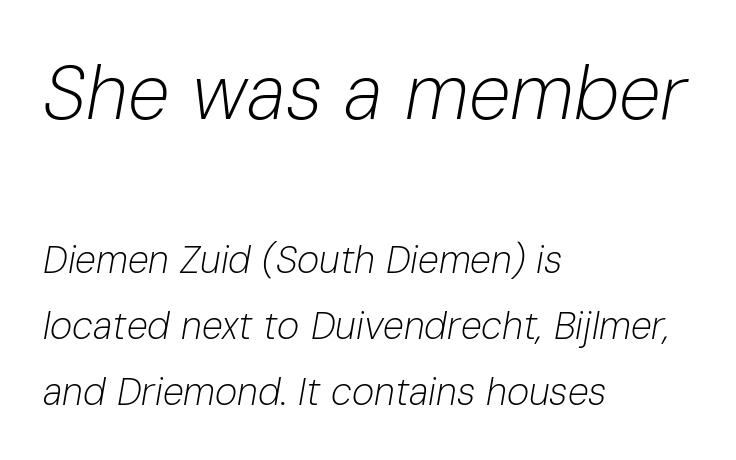
{"italic": "yes", "lean": "right", "slant_degrees": 10, "bold": "no", "weight": "light", "width": "normal", "stroke_contrast": "low", "x_height": "medium", "monospaced": "no", "underline": "no", "align": "left", "line_spacing_ratio": 1.73, "letter_spacing": "normal", "letter_spacing_em": 0.0, "larger_block": "first", "size_ratio": 2.0, "glyph_px": 76}
